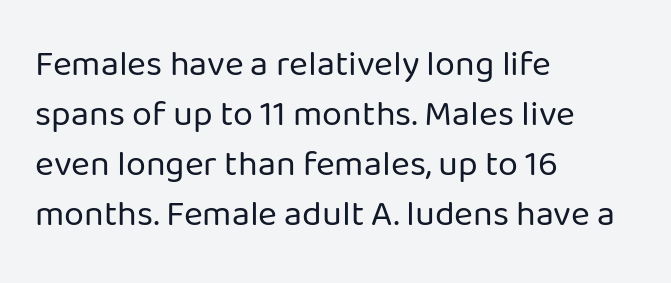
The image shows 36 px regular-weight sans-serif type, upright; set left-aligned, normal line spacing (1.39x), normal letter spacing, not underlined; low stroke contrast and a medium x-height.
